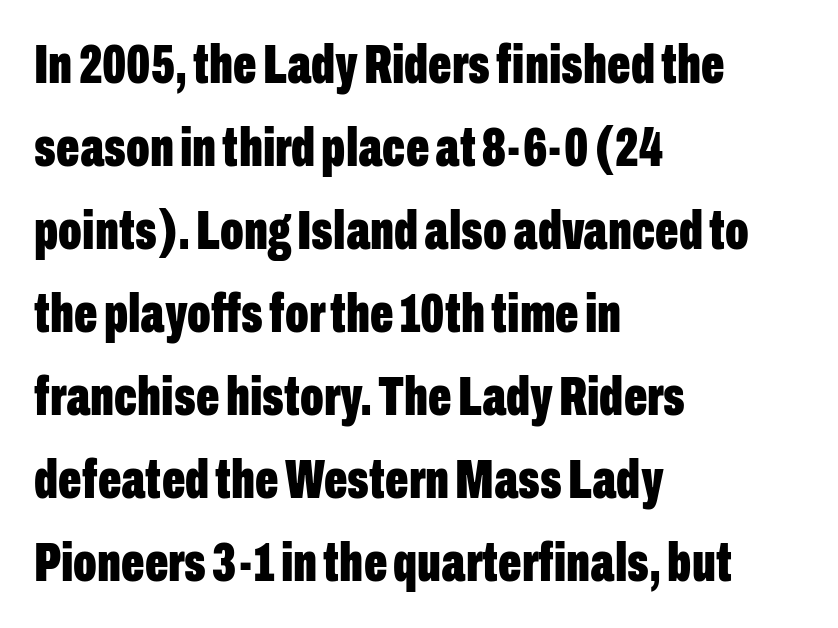
Q: Is the text bold? A: Yes.
Q: Is the text italic (slanted)? A: No, it is upright.
Q: Is the typeface a serif or a sans-serif typeface? A: Sans-serif.
Q: Is the text underlined? A: No.
Q: How is the paragraph aligned? A: Left-aligned.
Q: Is the spacing between letters normal or unusually wide? A: Normal.
Q: Is the spacing between lines tight, normal or loose? A: Normal.
Q: Width (condensed, normal, or wide)? A: Condensed.
Q: Stroke contrast? A: Low.
Q: x-height? A: Medium.
Q: Monospaced? A: No.
